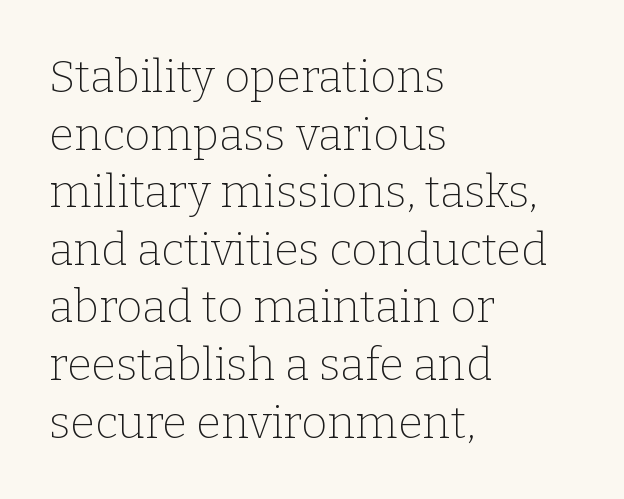
The image shows 45 px thin serif type, upright; set left-aligned, normal line spacing (1.28x), normal letter spacing, not underlined; low stroke contrast and a medium x-height.
